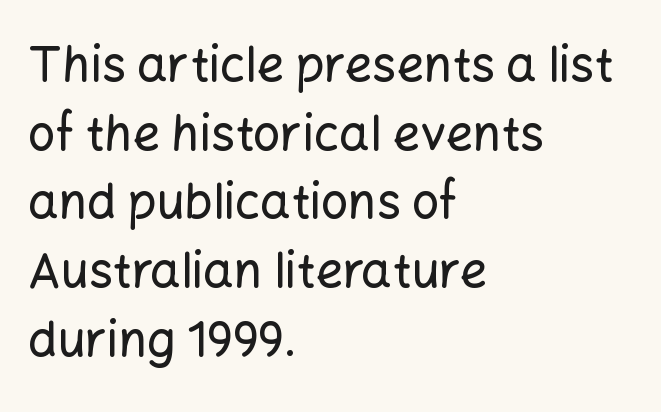
The image shows 48 px sans-serif type, upright; set left-aligned, normal line spacing (1.43x), normal letter spacing, not underlined; low stroke contrast and a medium x-height.
